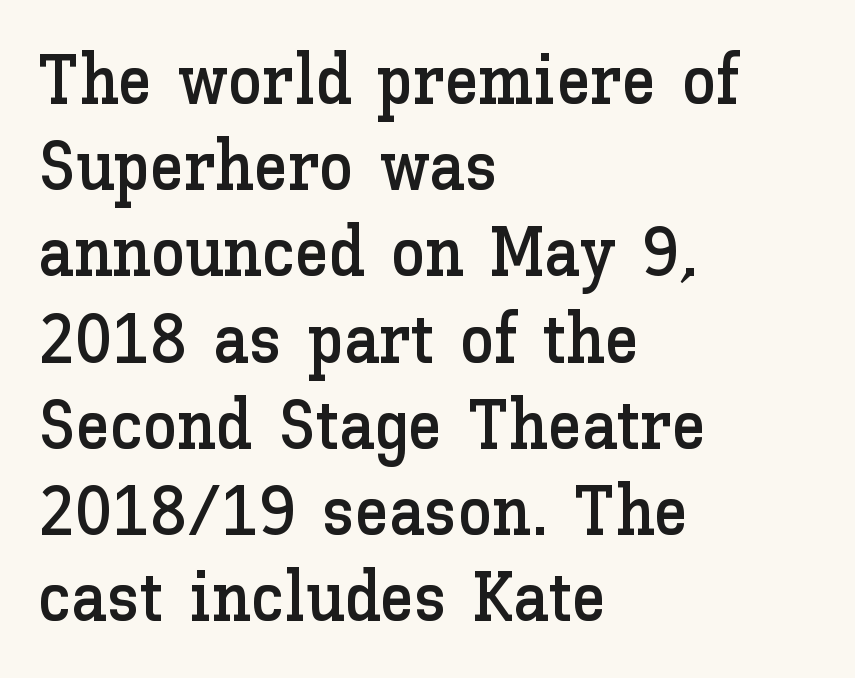
Q: Is the text italic (slanted)? A: No, it is upright.
Q: Is the text underlined? A: No.
Q: How is the paragraph aligned? A: Left-aligned.
Q: Is the spacing between letters normal or unusually wide? A: Normal.
Q: Is the spacing between lines tight, normal or loose? A: Normal.
Q: Width (condensed, normal, or wide)? A: Normal.
Q: Stroke contrast? A: Low.
Q: x-height? A: Medium.
Q: Monospaced? A: No.
